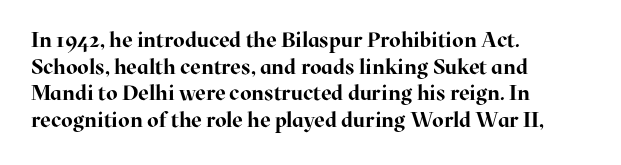
Honestly, the row spacing looks completely unremarkable. Posture: upright roman. Plenty of ink on the page — the face is bold. Typeset ragged right — the left edge is the straight one.
